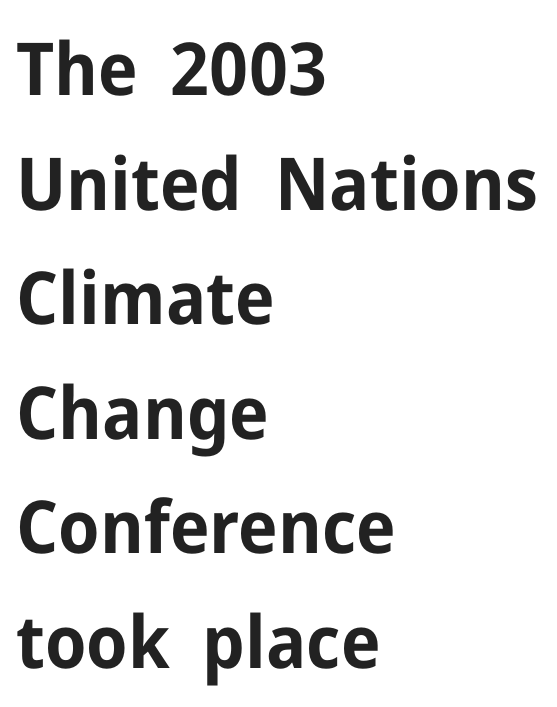
The image shows 73 px bold sans-serif type, upright; set left-aligned, normal line spacing (1.57x), normal letter spacing, not underlined; low stroke contrast and a medium x-height.
